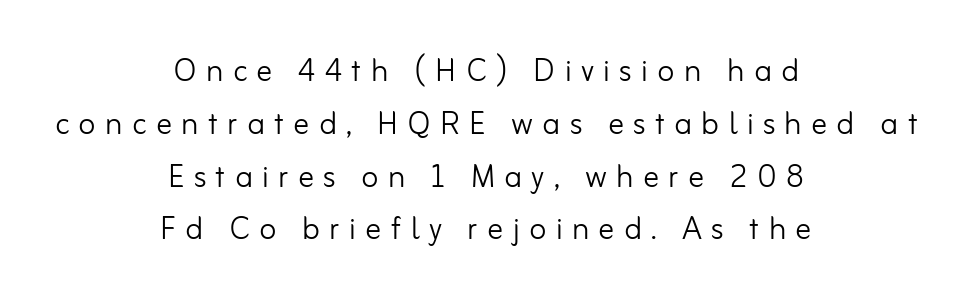
{"serif": "no", "italic": "no", "bold": "no", "weight": "light", "width": "normal", "stroke_contrast": "low", "x_height": "small", "monospaced": "no", "underline": "no", "align": "center", "line_spacing": "normal", "line_spacing_ratio": 1.32, "letter_spacing": "wide", "letter_spacing_em": 0.23, "glyph_px": 40}
